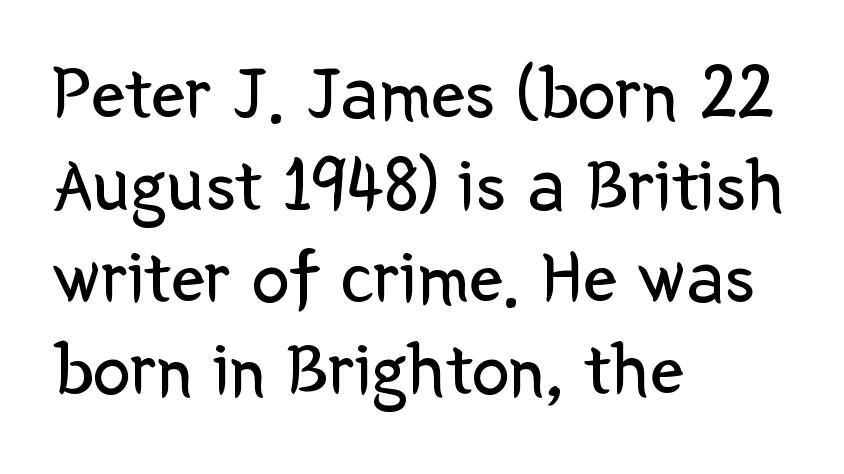
These lines are rendered in a variable-pitch font. The rendering shows plain stroke endings on the letterforms — a sans-serif design. Upright lettering throughout. Bare-footed words on every line. Weight: in the light-to-regular range.
